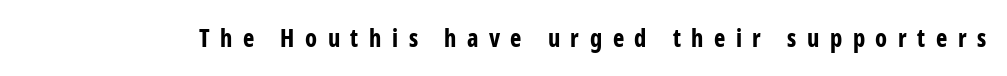
{"italic": "no", "bold": "yes", "underline": "no", "letter_spacing": "wide", "letter_spacing_em": 0.44, "glyph_px": 24}
